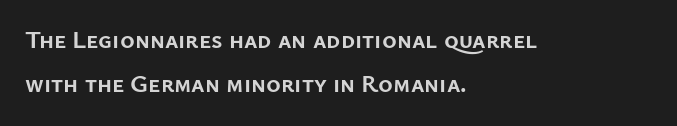
Q: Is the text bold? A: Yes.
Q: Is the text italic (slanted)? A: No, it is upright.
Q: Is the text underlined? A: No.
Q: How is the paragraph aligned? A: Left-aligned.
Q: Is the spacing between letters normal or unusually wide? A: Normal.
